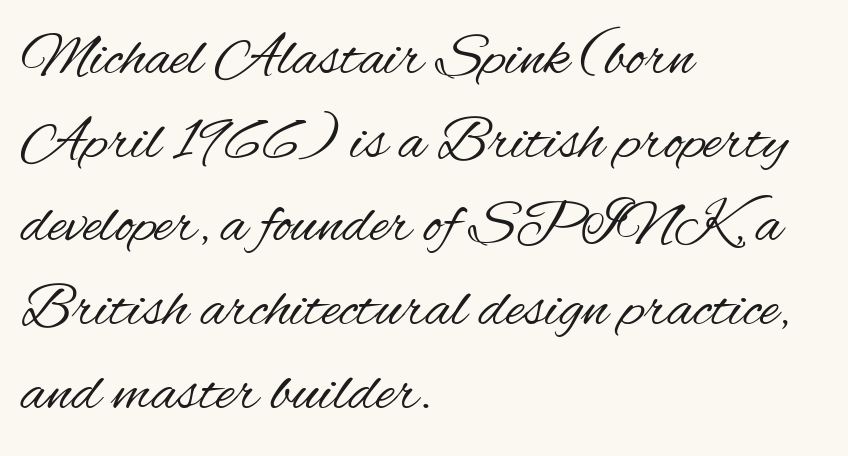
In terms of letterform style, serifs are entirely absent. Unbolded letterforms with no extra heft. The setting favours the left margin, as ordinary paragraphs usually do. Standard letterfit; no display-style spreading of the glyphs. Rows of type keep a routine distance in the vertical direction. Check the space under the baseline: it is left empty.
